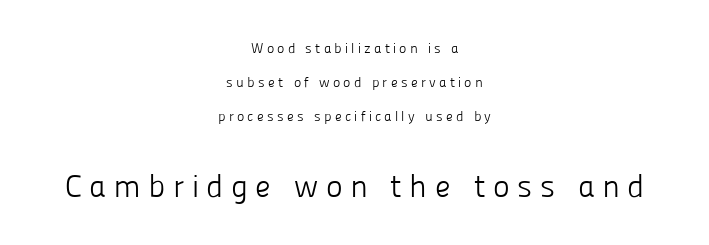
{"serif": "no", "italic": "no", "bold": "no", "weight": "light", "width": "normal", "stroke_contrast": "low", "x_height": "medium", "monospaced": "no", "underline": "no", "align": "center", "line_spacing": "loose", "line_spacing_ratio": 2.42, "letter_spacing": "wide", "letter_spacing_em": 0.23, "larger_block": "second", "size_ratio": 2.29, "glyph_px": 32}
